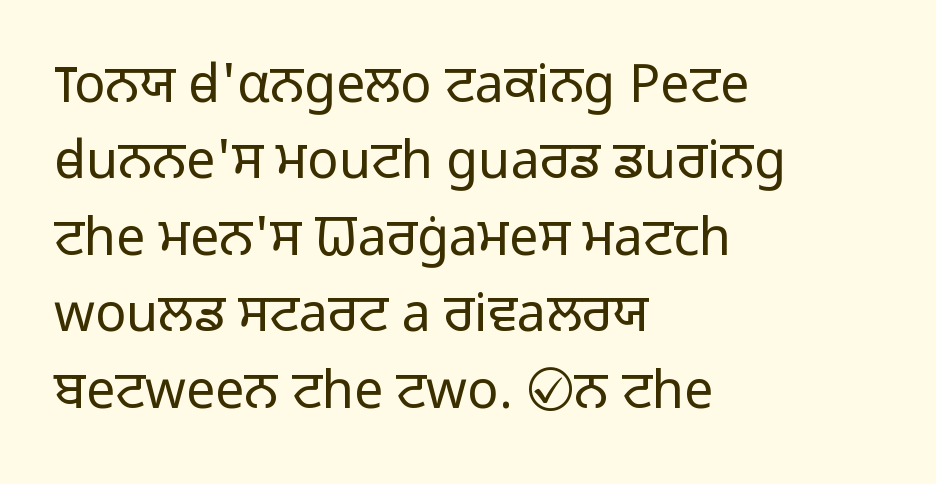
The letters stand upright; this is a roman face. Letters have the restrained weight of plain body copy at most. Do the characters align in a grid? No, the font is proportional. This sample uses plain, unmodified letter spacing. Words float on clear page, feet unadorned. Line beginnings align vertically; line endings do not.
